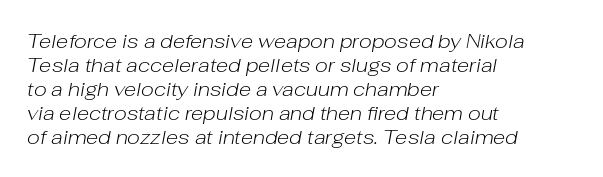
Type without underlining. Think standard paragraph weight, or any step lighter than that. Compared with typical body copy, the letter spacing here is the same. Tall strokes in this sample are angled rather than plumb. Which margin do the lines hug? The left one — the right edge is uneven.
